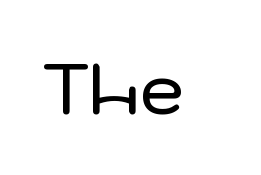
{"serif": "no", "italic": "no", "width": "normal", "stroke_contrast": "low", "x_height": "medium", "monospaced": "no", "underline": "no", "letter_spacing": "normal", "letter_spacing_em": 0.0, "glyph_px": 71}
